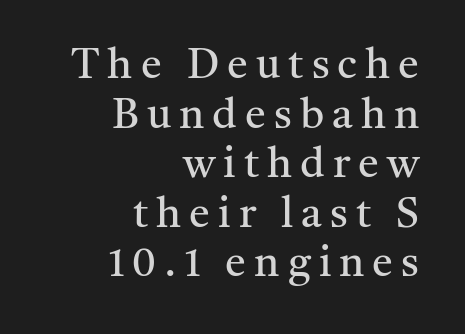
A bare baseline throughout the passage. Is the block centered? No — it sits flush against the right margin. In terms of letterform style, serifs are clearly present. Designer's note — italics off, roman on.
